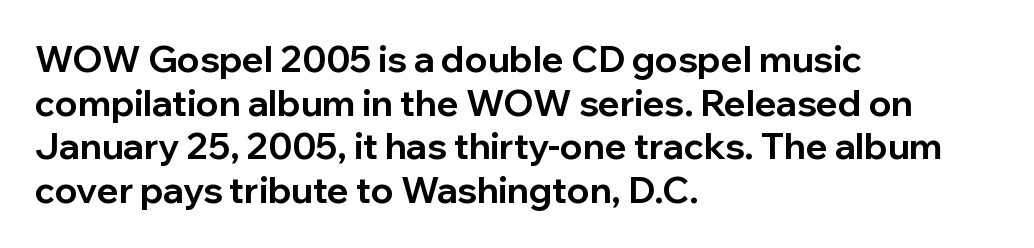
Which margin do the lines hug? The left one — the right edge is uneven. The typeface chosen for these lines omits serifs. Lines of text with bare space underneath. Typographic density is high because the face is bold. Ascenders rise straight up at ninety degrees. Tracking value appears to be zero — textbook default spacing.
